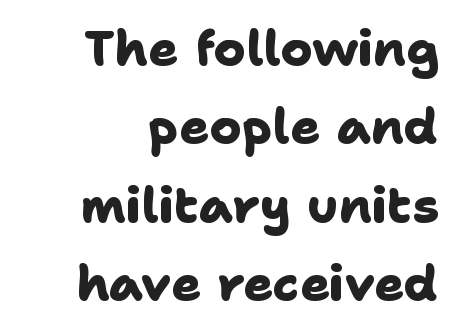
Q: Is the text bold? A: Yes.
Q: Is the typeface a serif or a sans-serif typeface? A: Sans-serif.
Q: Is the text underlined? A: No.
Q: How is the paragraph aligned? A: Right-aligned.
Q: Is the spacing between letters normal or unusually wide? A: Normal.
Q: Is the spacing between lines tight, normal or loose? A: Normal.
Q: Width (condensed, normal, or wide)? A: Normal.
Q: Stroke contrast? A: Low.
Q: x-height? A: Medium.
Q: Monospaced? A: No.
